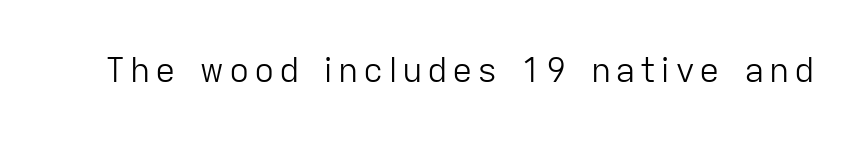
{"serif": "no", "italic": "no", "bold": "no", "weight": "light", "width": "normal", "stroke_contrast": "low", "x_height": "medium", "monospaced": "no", "underline": "no", "glyph_px": 34}
